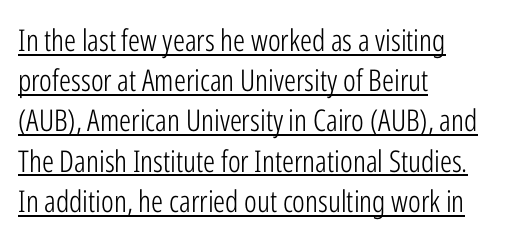
The image shows 30 px light, condensed sans-serif type, upright; set left-aligned, normal line spacing (1.34x), normal letter spacing, underlined; low stroke contrast and a medium x-height.
